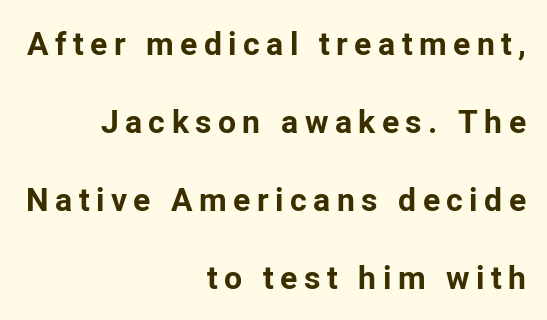
Q: Is the text bold? A: Yes.
Q: Is the text italic (slanted)? A: No, it is upright.
Q: Is the typeface a serif or a sans-serif typeface? A: Sans-serif.
Q: Is the text underlined? A: No.
Q: How is the paragraph aligned? A: Right-aligned.
Q: Is the spacing between letters normal or unusually wide? A: Unusually wide.
Q: Is the spacing between lines tight, normal or loose? A: Loose.
Q: Width (condensed, normal, or wide)? A: Normal.
Q: Stroke contrast? A: Low.
Q: x-height? A: Medium.
Q: Monospaced? A: No.
